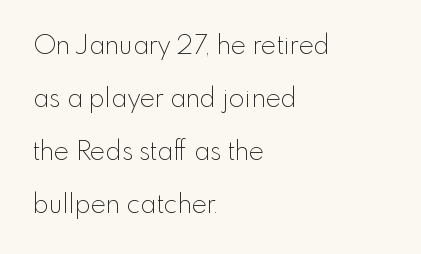
Q: Is the text bold? A: No.
Q: Is the text italic (slanted)? A: No, it is upright.
Q: Is the text underlined? A: No.
Q: How is the paragraph aligned? A: Left-aligned.
Q: Is the spacing between letters normal or unusually wide? A: Normal.
Q: Is the spacing between lines tight, normal or loose? A: Loose.
